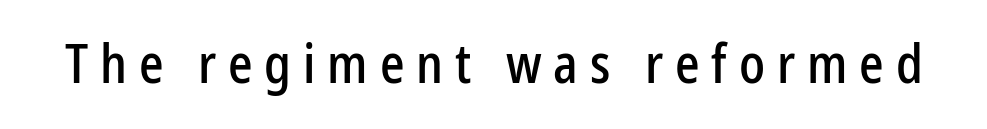
Q: Is the text italic (slanted)? A: No, it is upright.
Q: Is the typeface a serif or a sans-serif typeface? A: Sans-serif.
Q: Is the text underlined? A: No.
Q: Is the spacing between letters normal or unusually wide? A: Unusually wide.
Q: Width (condensed, normal, or wide)? A: Condensed.
Q: Stroke contrast? A: Low.
Q: x-height? A: Medium.
Q: Monospaced? A: No.
